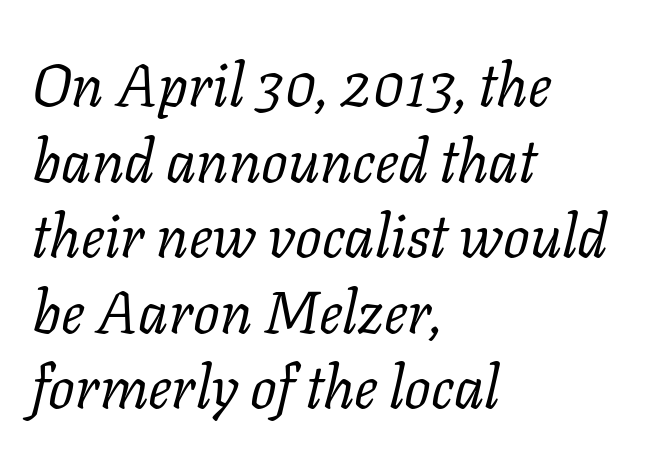
Whoever set this chose a conventional vertical rhythm. Short and long lines alike share a common starting point at left. Anything drawn beneath the words? Only blank space. Weight: in the light-to-regular range. The line texture is even and compact thanks to regular tracking. Each letter keeps its own natural width here, so spacing adapts to shape.
